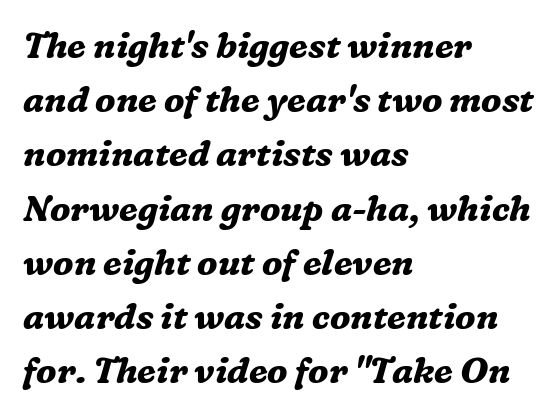
The image shows 35 px bold serif type, italic (leaning right); set left-aligned, normal line spacing (1.55x), normal letter spacing, not underlined; medium stroke contrast and a medium x-height.
